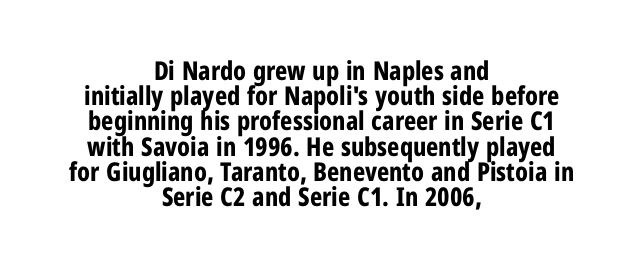
The image shows 26 px bold type, upright; set centered, tight line spacing (0.97x), normal letter spacing, not underlined.
